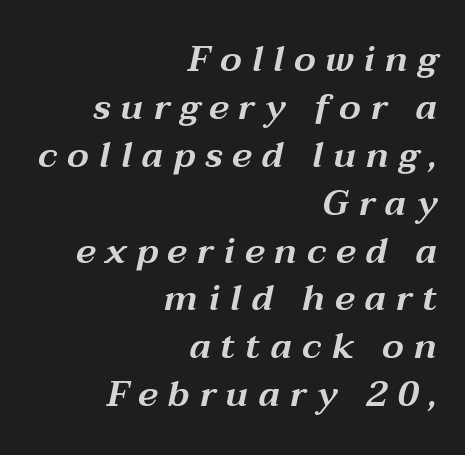
Q: Is the text italic (slanted)? A: Yes, it leans right by about 12 degrees.
Q: Is the text underlined? A: No.
Q: How is the paragraph aligned? A: Right-aligned.
Q: Is the spacing between letters normal or unusually wide? A: Unusually wide.
Q: Is the spacing between lines tight, normal or loose? A: Normal.
Q: Width (condensed, normal, or wide)? A: Wide.
Q: Stroke contrast? A: Medium.
Q: x-height? A: Medium.
Q: Monospaced? A: No.
